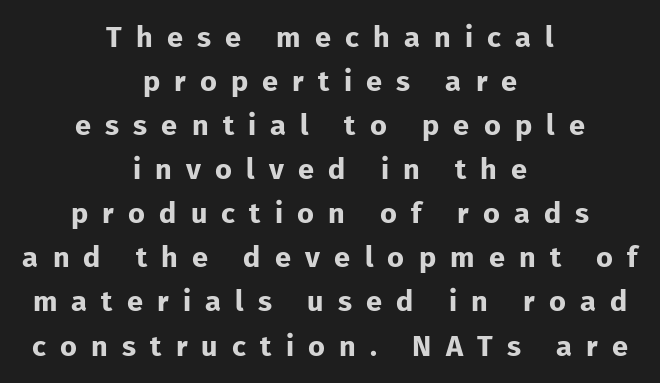
The image shows 29 px bold sans-serif type, upright; set centered, normal line spacing (1.52x), unusually wide letter spacing (+0.49 em), not underlined; low stroke contrast and a medium x-height.
